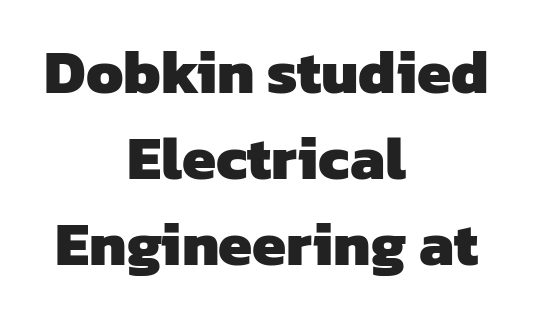
Q: Is the text bold? A: Yes.
Q: Is the typeface a serif or a sans-serif typeface? A: Sans-serif.
Q: Is the text underlined? A: No.
Q: How is the paragraph aligned? A: Centered.
Q: Is the spacing between letters normal or unusually wide? A: Normal.
Q: Is the spacing between lines tight, normal or loose? A: Normal.
Q: Width (condensed, normal, or wide)? A: Normal.
Q: Stroke contrast? A: Low.
Q: x-height? A: Medium.
Q: Monospaced? A: No.
